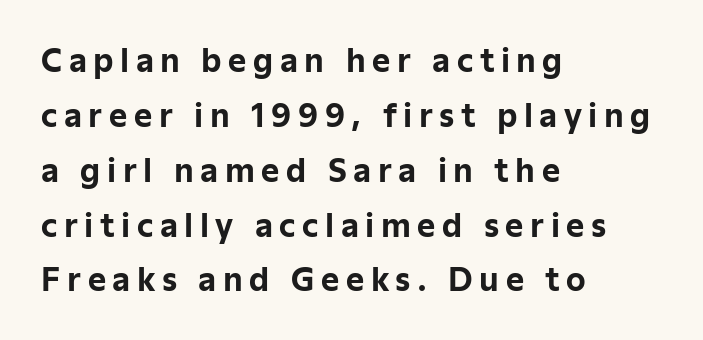
The image shows 31 px bold sans-serif type, upright; set left-aligned, line spacing 1.77x, unusually wide letter spacing (+0.21 em), not underlined; low stroke contrast and a medium x-height.
